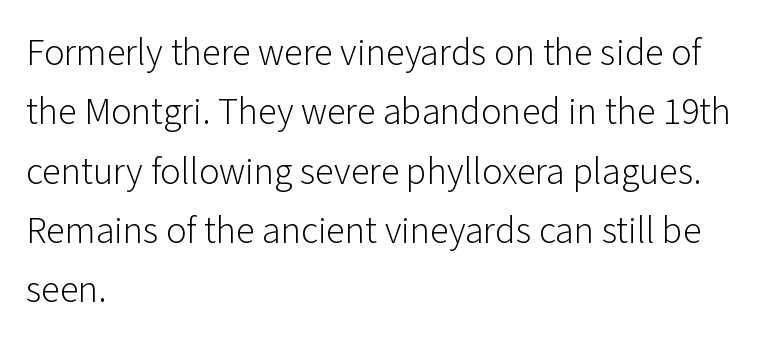
{"serif": "no", "italic": "no", "bold": "no", "weight": "light", "width": "normal", "stroke_contrast": "low", "x_height": "medium", "monospaced": "no", "underline": "no", "align": "left", "line_spacing": "normal", "line_spacing_ratio": 1.56, "letter_spacing": "normal", "letter_spacing_em": 0.0, "glyph_px": 38}
